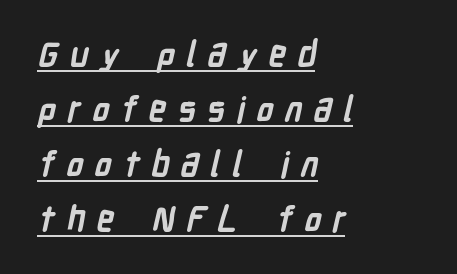
The image shows 35 px semibold, condensed sans-serif type; set left-aligned, normal line spacing (1.57x), unusually wide letter spacing (+0.32 em), underlined; low stroke contrast and a medium x-height.
